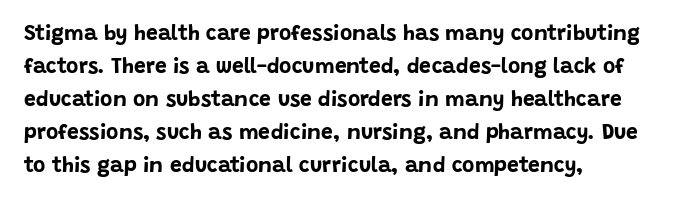
Q: Is the text bold? A: Yes.
Q: Is the text italic (slanted)? A: No, it is upright.
Q: Is the text underlined? A: No.
Q: How is the paragraph aligned? A: Left-aligned.
Q: Is the spacing between letters normal or unusually wide? A: Normal.
Q: Is the spacing between lines tight, normal or loose? A: Normal.
